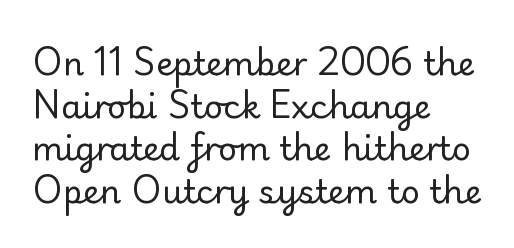
Q: Is the text bold? A: No.
Q: Is the text italic (slanted)? A: No, it is upright.
Q: Is the typeface a serif or a sans-serif typeface? A: Sans-serif.
Q: Is the text underlined? A: No.
Q: How is the paragraph aligned? A: Left-aligned.
Q: Is the spacing between letters normal or unusually wide? A: Normal.
Q: Is the spacing between lines tight, normal or loose? A: Normal.
Q: Width (condensed, normal, or wide)? A: Normal.
Q: Stroke contrast? A: Low.
Q: x-height? A: Small.
Q: Monospaced? A: No.
